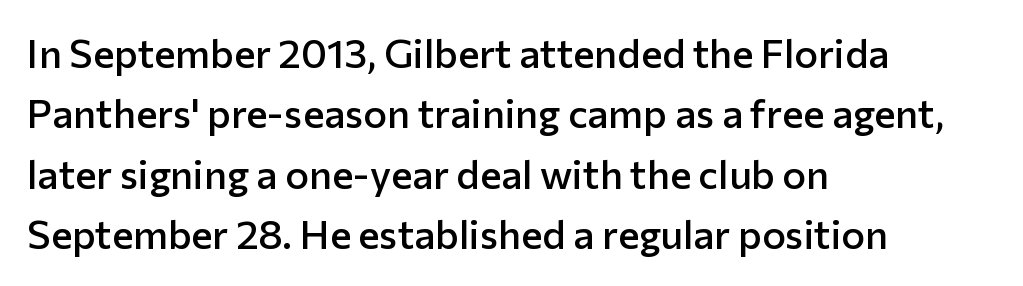
This is the regular roman posture of the typeface. Vertically, the passage feels balanced, rows spaced as you'd expect. Standard letterfit; no display-style spreading of the glyphs. A sans-serif font was chosen for this passage.
